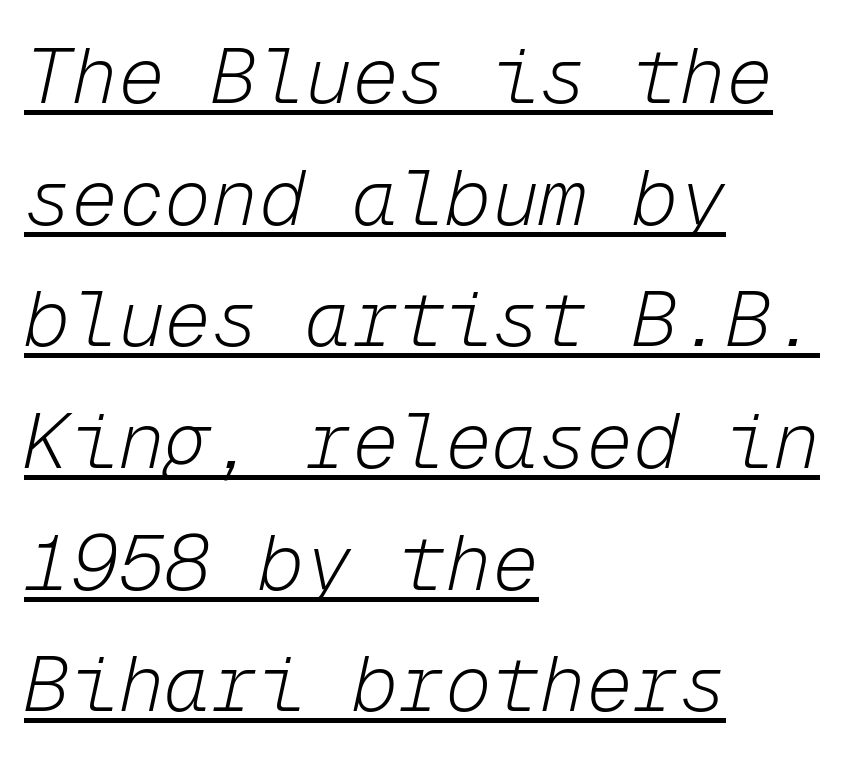
The image shows 78 px light type, italic (leaning right), monospaced; set left-aligned, normal line spacing (1.56x), normal letter spacing, underlined; low stroke contrast and a medium x-height.
